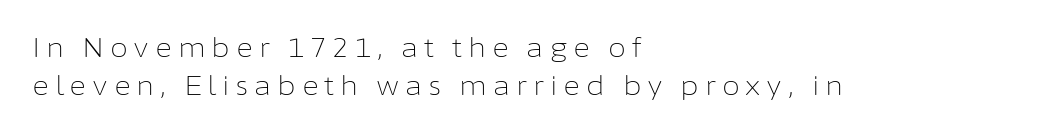
The image shows 26 px text type, upright; set left-aligned, normal line spacing (1.48x), unusually wide letter spacing (+0.22 em), not underlined.
